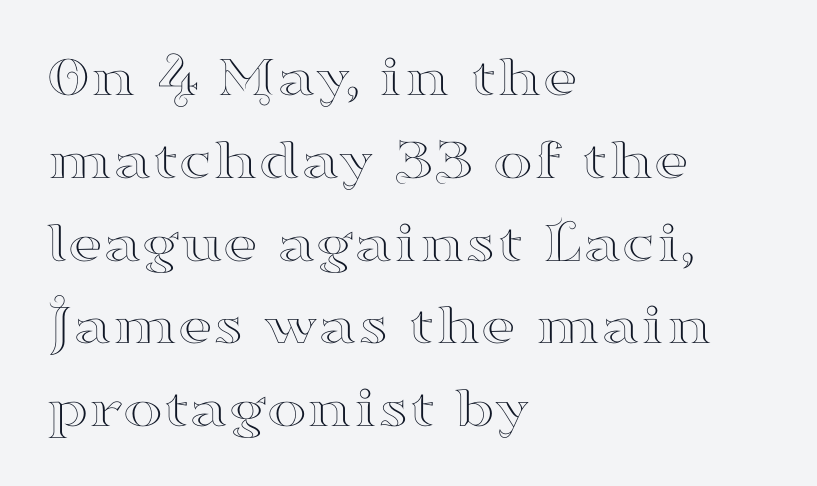
The image shows 60 px wide serif type, upright; set left-aligned, normal line spacing (1.38x), normal letter spacing, not underlined; high stroke contrast and a small x-height.
